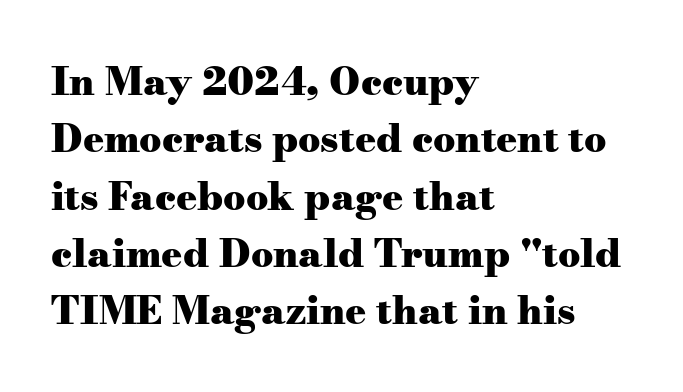
Tall strokes in this sample are plumb rather than angled. The rendering keeps characters at their native spacing. Classification — serif. The passage shown stacks its lines at a standard gap.
